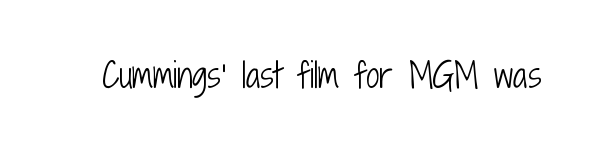
The image shows 33 px light, condensed sans-serif type, upright; set normal letter spacing, not underlined; low stroke contrast and a medium x-height.
